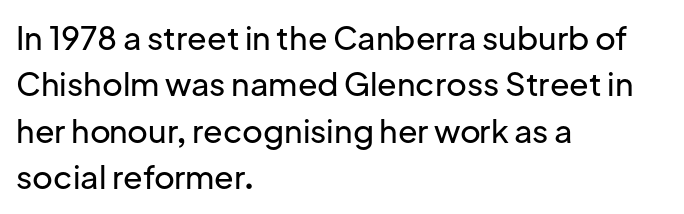
The image shows 32 px sans-serif type, upright; set left-aligned, normal line spacing (1.45x), normal letter spacing, not underlined; low stroke contrast and a medium x-height.
